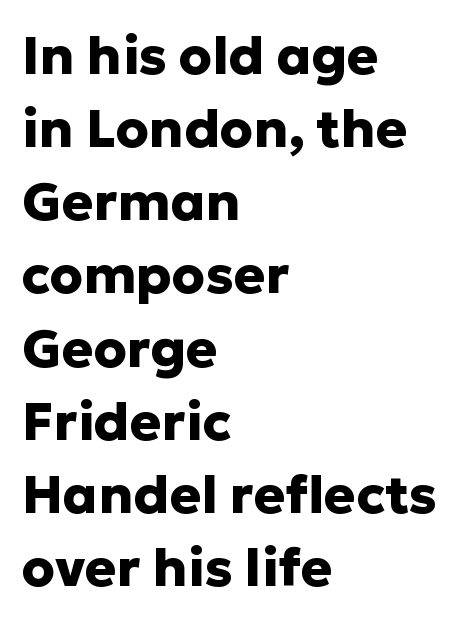
{"serif": "no", "italic": "no", "bold": "yes", "weight": "heavy", "width": "normal", "stroke_contrast": "low", "x_height": "medium", "monospaced": "no", "underline": "no", "align": "left", "line_spacing": "normal", "line_spacing_ratio": 1.38, "letter_spacing": "normal", "letter_spacing_em": 0.0, "glyph_px": 53}
